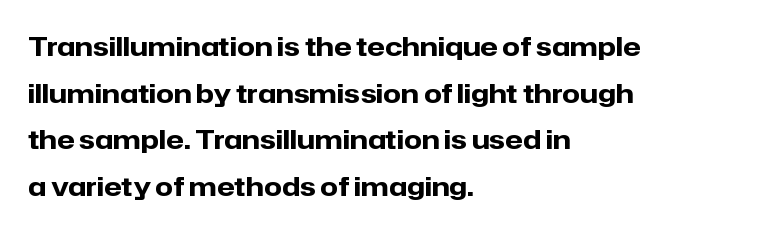
The image shows 26 px bold type, upright; set left-aligned, line spacing 1.79x, normal letter spacing, not underlined.
